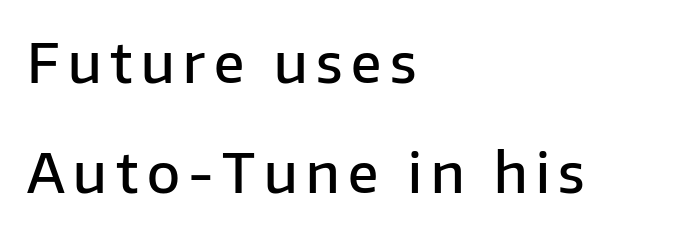
Q: Is the text bold? A: Semi-bold.
Q: Is the text italic (slanted)? A: No, it is upright.
Q: Is the typeface a serif or a sans-serif typeface? A: Sans-serif.
Q: Is the text underlined? A: No.
Q: How is the paragraph aligned? A: Left-aligned.
Q: Is the spacing between lines tight, normal or loose? A: Loose.
Q: Width (condensed, normal, or wide)? A: Normal.
Q: Stroke contrast? A: Low.
Q: x-height? A: Medium.
Q: Monospaced? A: No.
